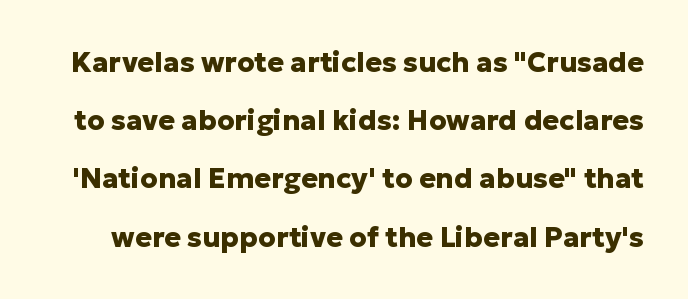
Q: Is the text bold? A: Yes.
Q: Is the text italic (slanted)? A: No, it is upright.
Q: Is the typeface a serif or a sans-serif typeface? A: Sans-serif.
Q: Is the text underlined? A: No.
Q: Is the spacing between letters normal or unusually wide? A: Normal.
Q: Is the spacing between lines tight, normal or loose? A: Loose.
Q: Width (condensed, normal, or wide)? A: Normal.
Q: Stroke contrast? A: Low.
Q: x-height? A: Medium.
Q: Monospaced? A: No.
